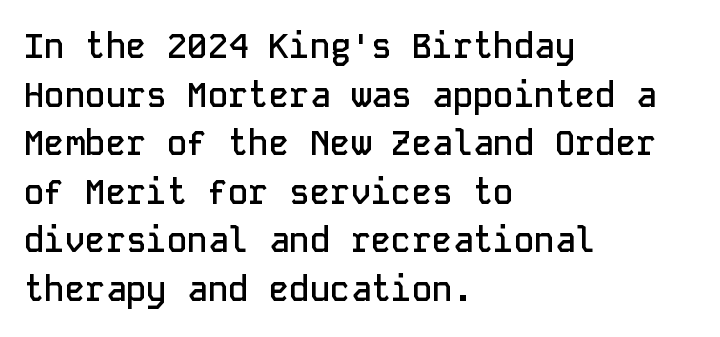
The image shows 34 px semibold sans-serif type, upright, monospaced; set left-aligned, normal line spacing (1.43x), normal letter spacing, not underlined; low stroke contrast and a medium x-height.
